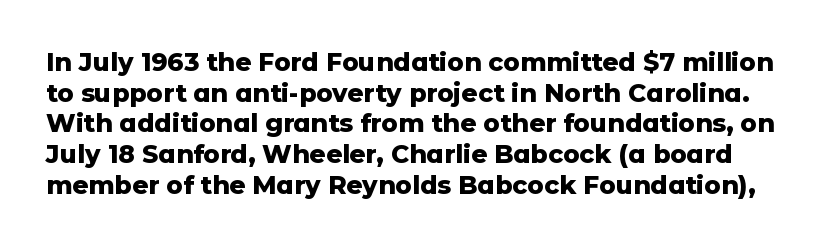
Every character sits straight up, as roman type does. Honestly, the letter spacing is just normal — you wouldn't notice it. Glance below the letters and you will spot only blank space. The rendering uses a bold face; every stroke is thick and dark.
